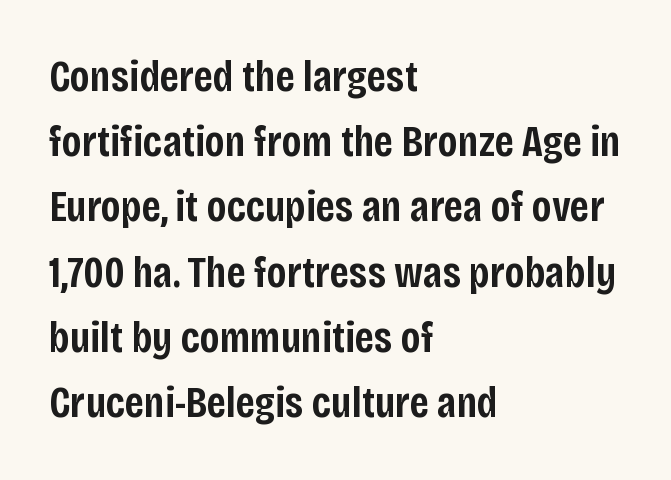
{"serif": "no", "italic": "no", "bold": "semi", "weight": "semibold", "width": "condensed", "stroke_contrast": "low", "x_height": "large", "monospaced": "no", "underline": "no", "align": "left", "line_spacing": "normal", "line_spacing_ratio": 1.45, "letter_spacing": "normal", "letter_spacing_em": 0.0, "glyph_px": 45}
